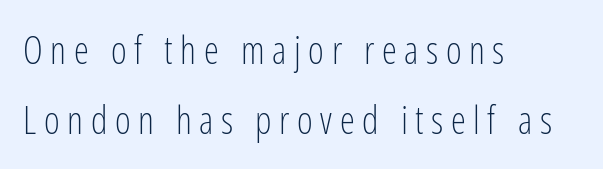
The face looks like a standard text weight, possibly lighter. Vertical strokes here are truly vertical. Character widths vary here, with narrow letters taking less room than wide ones. Horizontally, the lines are justified to the leading edge only. Decoration check: the copy has no underline. Spacing between characters has been opened up far beyond the box default.
